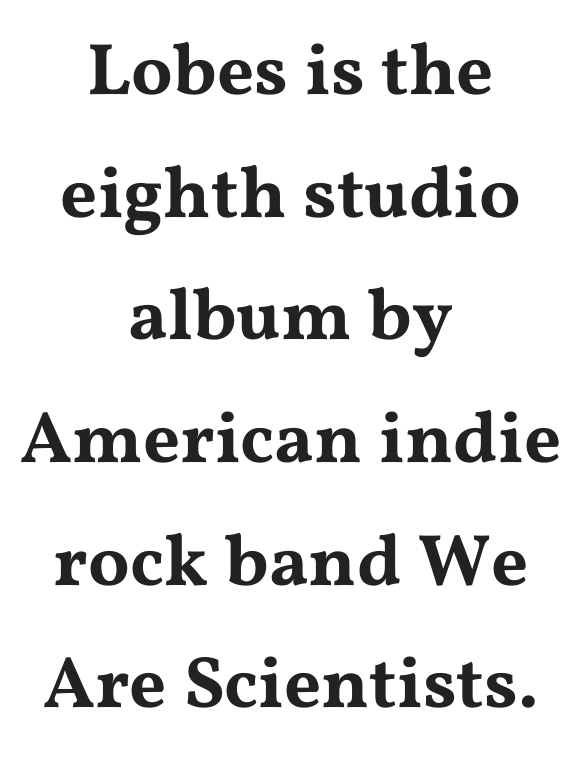
Q: Is the text italic (slanted)? A: No, it is upright.
Q: Is the typeface a serif or a sans-serif typeface? A: Serif.
Q: Is the text underlined? A: No.
Q: How is the paragraph aligned? A: Centered.
Q: Is the spacing between letters normal or unusually wide? A: Normal.
Q: Is the spacing between lines tight, normal or loose? A: Normal.
Q: Width (condensed, normal, or wide)? A: Wide.
Q: Stroke contrast? A: Medium.
Q: x-height? A: Medium.
Q: Monospaced? A: No.
